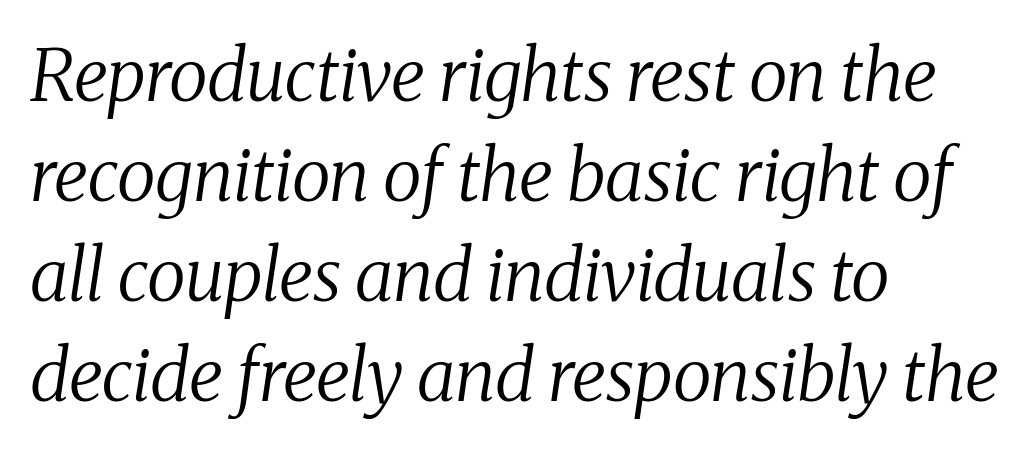
Q: Is the text bold? A: No.
Q: Is the text italic (slanted)? A: Yes, it leans right by about 8 degrees.
Q: Is the typeface a serif or a sans-serif typeface? A: Serif.
Q: Is the text underlined? A: No.
Q: How is the paragraph aligned? A: Left-aligned.
Q: Is the spacing between letters normal or unusually wide? A: Normal.
Q: Is the spacing between lines tight, normal or loose? A: Normal.
Q: Width (condensed, normal, or wide)? A: Normal.
Q: Stroke contrast? A: Medium.
Q: x-height? A: Medium.
Q: Monospaced? A: No.
